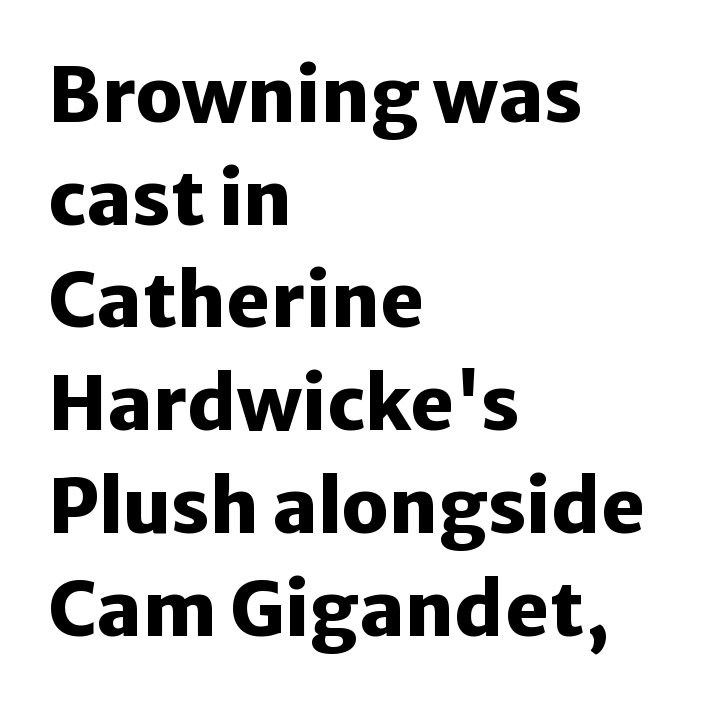
Q: Is the text bold? A: Yes.
Q: Is the text italic (slanted)? A: No, it is upright.
Q: Is the typeface a serif or a sans-serif typeface? A: Sans-serif.
Q: Is the text underlined? A: No.
Q: How is the paragraph aligned? A: Left-aligned.
Q: Is the spacing between letters normal or unusually wide? A: Normal.
Q: Is the spacing between lines tight, normal or loose? A: Normal.
Q: Width (condensed, normal, or wide)? A: Normal.
Q: Stroke contrast? A: Low.
Q: x-height? A: Medium.
Q: Monospaced? A: No.
